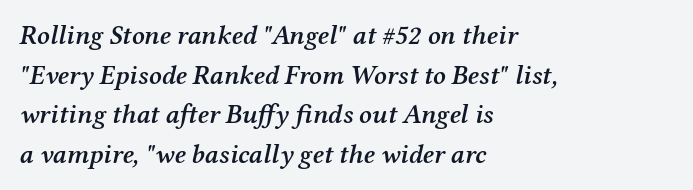
The image shows 27 px text type, italic (leaning right); set left-aligned, normal line spacing (1.47x), normal letter spacing, not underlined.
